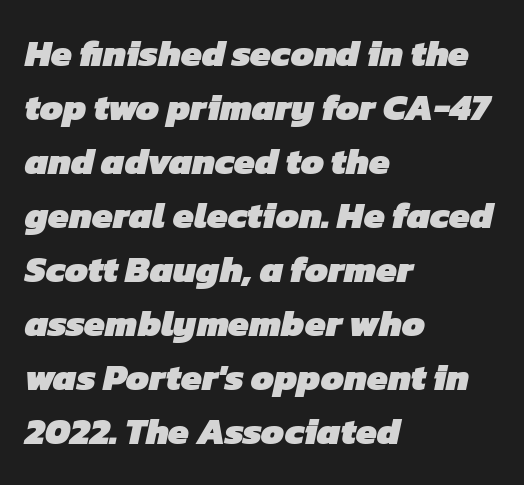
{"serif": "no", "bold": "yes", "weight": "heavy", "width": "normal", "stroke_contrast": "low", "x_height": "medium", "monospaced": "no", "underline": "no", "align": "left", "line_spacing": "normal", "line_spacing_ratio": 1.46, "letter_spacing": "normal", "letter_spacing_em": 0.0, "glyph_px": 37}
